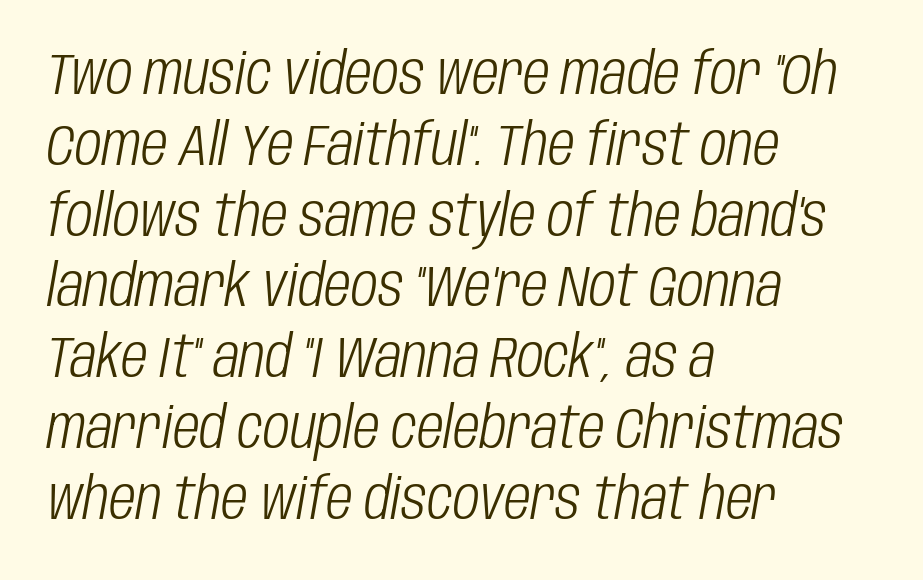
{"italic": "yes", "lean": "right", "slant_degrees": 10, "bold": "no", "weight": "light", "width": "condensed", "stroke_contrast": "low", "x_height": "large", "monospaced": "no", "underline": "no", "align": "left", "line_spacing_ratio": 1.22, "letter_spacing": "normal", "letter_spacing_em": 0.0, "glyph_px": 58}
